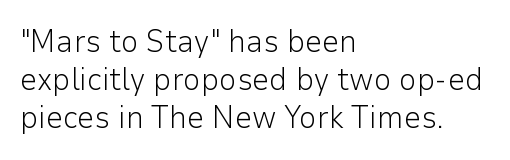
The image shows 31 px light sans-serif type, upright; set left-aligned, line spacing 1.23x, normal letter spacing, not underlined; low stroke contrast and a medium x-height.
